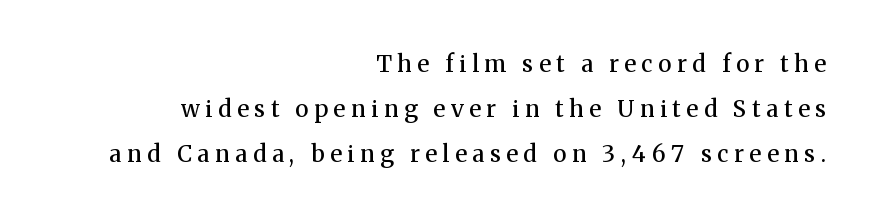
The image shows 23 px text type, upright; set right-aligned, loose line spacing (1.96x), unusually wide letter spacing (+0.25 em), not underlined.
